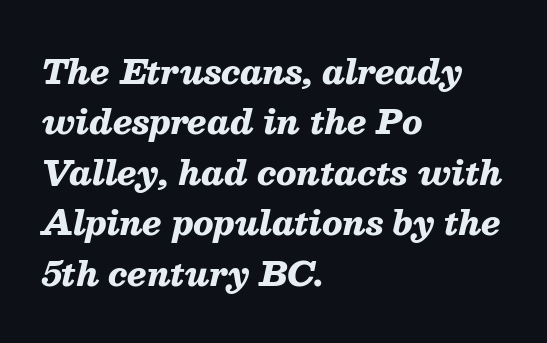
Q: Is the text bold? A: Yes.
Q: Is the text italic (slanted)? A: Yes, it leans right by about 13 degrees.
Q: Is the text underlined? A: No.
Q: How is the paragraph aligned? A: Left-aligned.
Q: Is the spacing between letters normal or unusually wide? A: Normal.
Q: Is the spacing between lines tight, normal or loose? A: Normal.
Q: Width (condensed, normal, or wide)? A: Normal.
Q: Stroke contrast? A: Medium.
Q: x-height? A: Medium.
Q: Monospaced? A: No.
